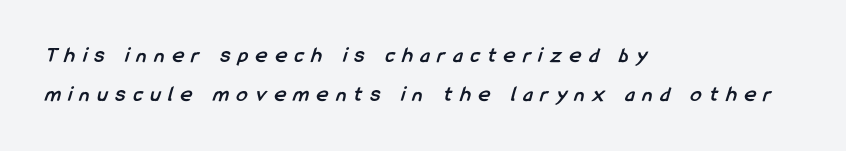
Q: Is the text bold? A: Yes.
Q: Is the text underlined? A: No.
Q: How is the paragraph aligned? A: Left-aligned.
Q: Is the spacing between letters normal or unusually wide? A: Unusually wide.
